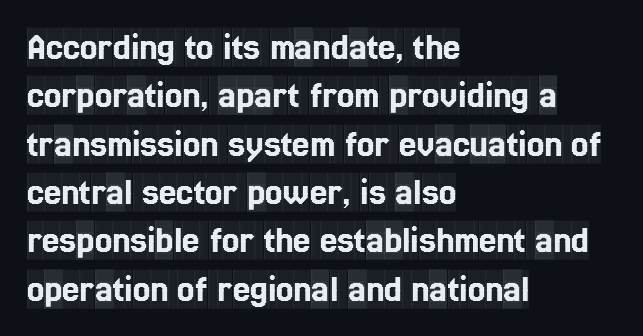
Every character sits straight up, as roman type does. This rendering uses left alignment, leaving the right contour irregular. Plain, unruled lines of type. The text was rendered using a seriffed face with decorative stroke endings. Think of a printed novel: that variable character pitch is what you see here.
